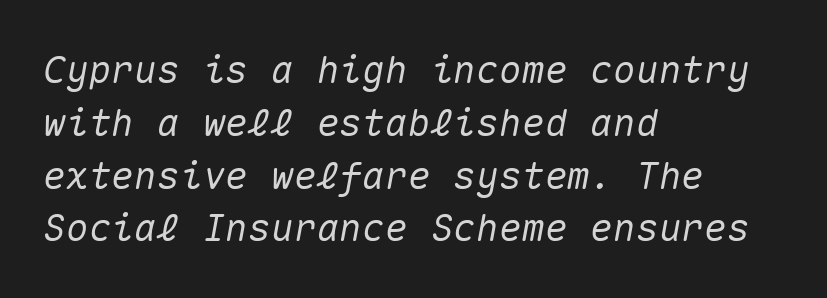
Here the glyphs are tracked normally, forming tight word shapes. Style check: oblique. This sample has the even, mechanical cadence of fixed-width lettering. Does the copy run flush right? No — it runs flush left. Glance below the letters and you will spot only blank space.
